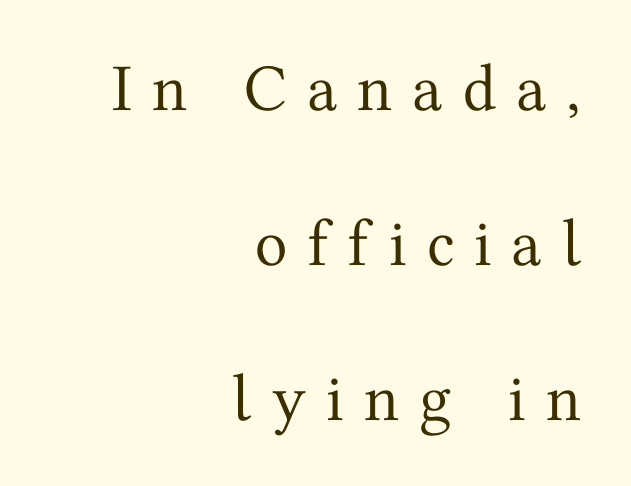
The image shows 67 px regular-weight serif type, upright; set right-aligned, loose line spacing (2.31x), unusually wide letter spacing (+0.3 em), not underlined; medium stroke contrast and a medium x-height.
